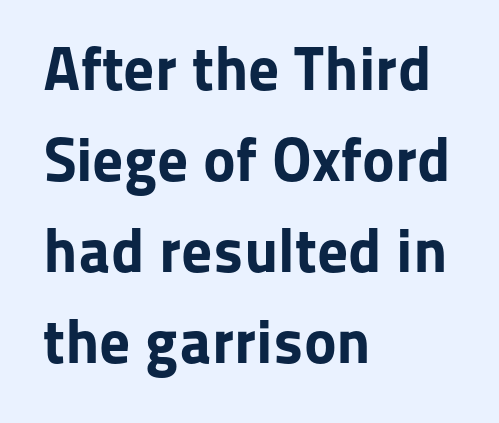
Q: Is the text bold? A: Yes.
Q: Is the text italic (slanted)? A: No, it is upright.
Q: Is the typeface a serif or a sans-serif typeface? A: Sans-serif.
Q: Is the text underlined? A: No.
Q: How is the paragraph aligned? A: Left-aligned.
Q: Is the spacing between letters normal or unusually wide? A: Normal.
Q: Is the spacing between lines tight, normal or loose? A: Normal.
Q: Width (condensed, normal, or wide)? A: Normal.
Q: Stroke contrast? A: Low.
Q: x-height? A: Medium.
Q: Monospaced? A: No.
